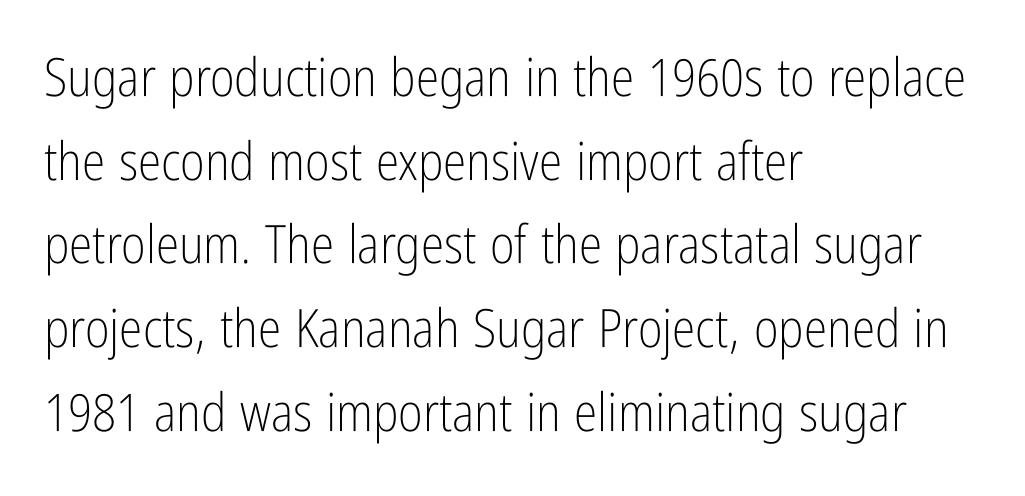
Q: Is the text bold? A: No.
Q: Is the text italic (slanted)? A: No, it is upright.
Q: Is the typeface a serif or a sans-serif typeface? A: Sans-serif.
Q: Is the text underlined? A: No.
Q: How is the paragraph aligned? A: Left-aligned.
Q: Is the spacing between letters normal or unusually wide? A: Normal.
Q: Is the spacing between lines tight, normal or loose? A: Normal.
Q: Width (condensed, normal, or wide)? A: Condensed.
Q: Stroke contrast? A: Low.
Q: x-height? A: Medium.
Q: Monospaced? A: No.
